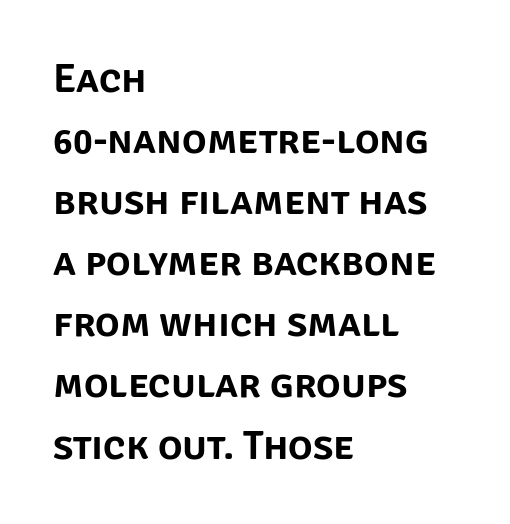
Q: Is the text italic (slanted)? A: No, it is upright.
Q: Is the typeface a serif or a sans-serif typeface? A: Sans-serif.
Q: Is the text underlined? A: No.
Q: How is the paragraph aligned? A: Left-aligned.
Q: Is the spacing between letters normal or unusually wide? A: Normal.
Q: Is the spacing between lines tight, normal or loose? A: Normal.
Q: Width (condensed, normal, or wide)? A: Normal.
Q: Stroke contrast? A: Low.
Q: x-height? A: Large.
Q: Monospaced? A: No.
